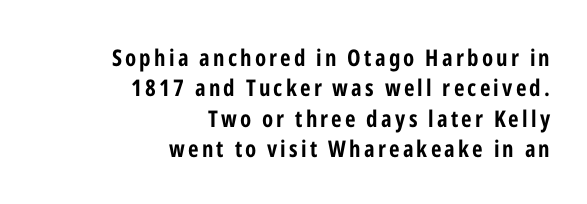
{"italic": "no", "bold": "yes", "underline": "no", "align": "right", "line_spacing": "normal", "line_spacing_ratio": 1.32, "glyph_px": 23}
